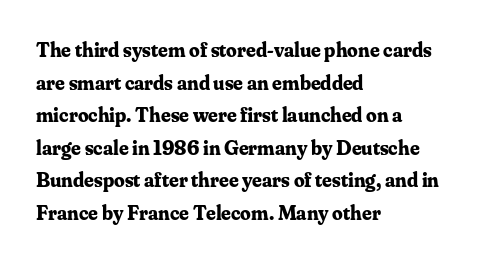
Q: Is the text bold? A: Yes.
Q: Is the text italic (slanted)? A: No, it is upright.
Q: Is the text underlined? A: No.
Q: How is the paragraph aligned? A: Left-aligned.
Q: Is the spacing between letters normal or unusually wide? A: Normal.
Q: Is the spacing between lines tight, normal or loose? A: Normal.
